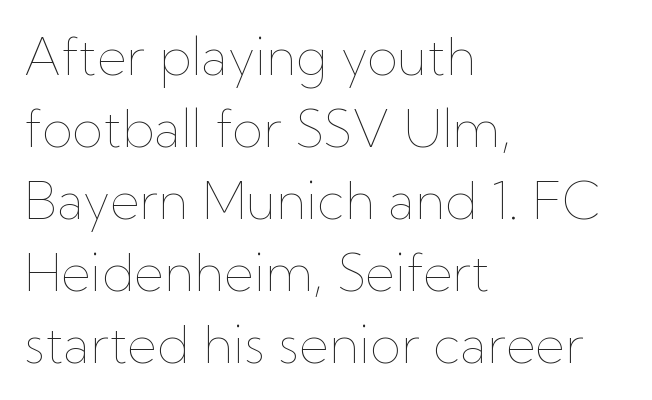
The vertical gap from one line to the next is medium. Here the designer chose a conventional face with non-uniform glyph widths. Weight: not bold — regular or lighter. Notice how the stems are strictly vertical — no italics here. Bare-footed words on every line.
